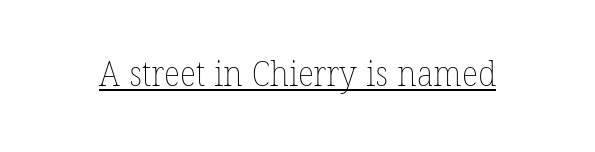
Short note: letters normally spaced. Character widths vary here, with narrow letters taking less room than wide ones. Underline: present. Each stroke keeps to a modest, everyday thickness or less.
